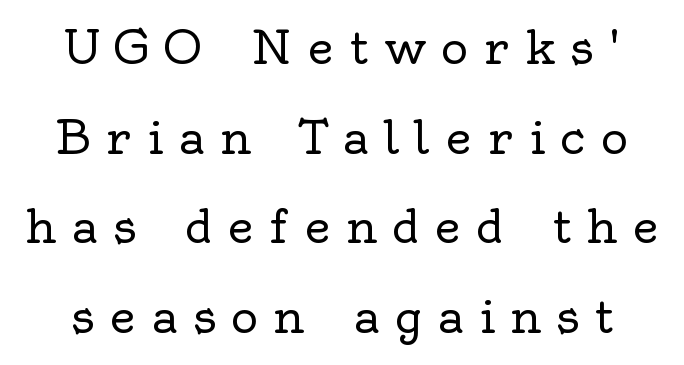
The image shows 46 px regular-weight serif type, upright; set loose line spacing (1.95x), unusually wide letter spacing (+0.33 em), not underlined; a small x-height.
